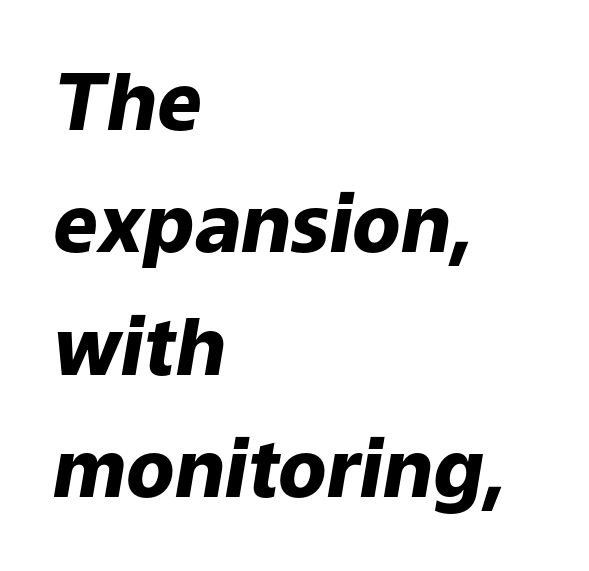
Proportional: the letters do not fall into vertical columns. These lines were composed using italics. The gap between lines stays unmarked. Is the block centered? No — it sits flush against the left margin. In terms of letterspacing, this is plain default setting.
